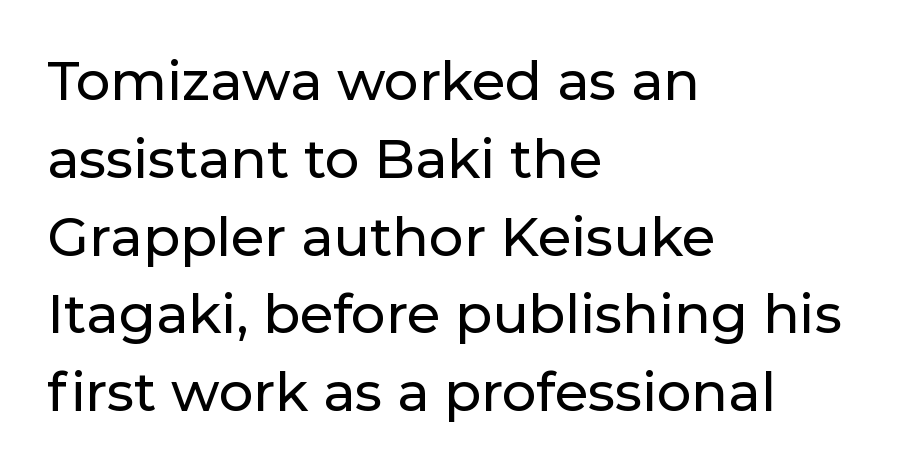
The image shows 54 px sans-serif type, upright; set left-aligned, normal line spacing (1.44x), normal letter spacing, not underlined; low stroke contrast and a medium x-height.
